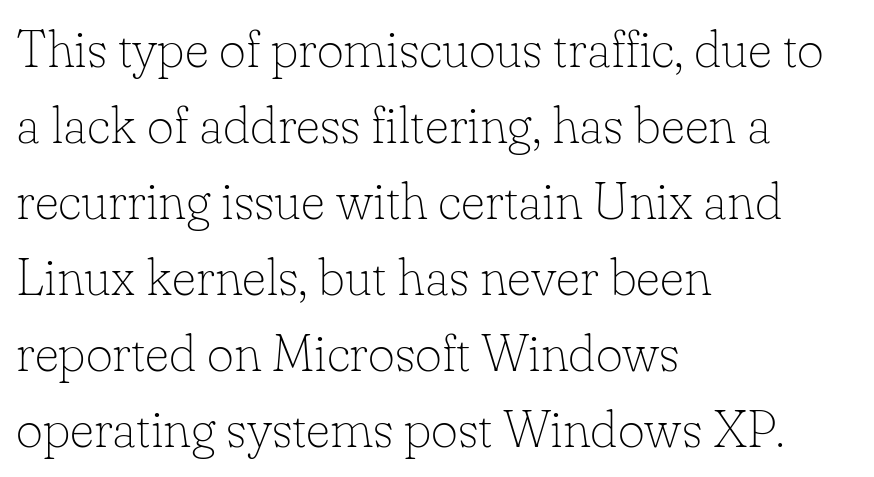
Q: Is the text bold? A: No.
Q: Is the text italic (slanted)? A: No, it is upright.
Q: Is the typeface a serif or a sans-serif typeface? A: Serif.
Q: Is the text underlined? A: No.
Q: How is the paragraph aligned? A: Left-aligned.
Q: Is the spacing between letters normal or unusually wide? A: Normal.
Q: Is the spacing between lines tight, normal or loose? A: Normal.
Q: Width (condensed, normal, or wide)? A: Normal.
Q: Stroke contrast? A: Low.
Q: x-height? A: Small.
Q: Monospaced? A: No.
